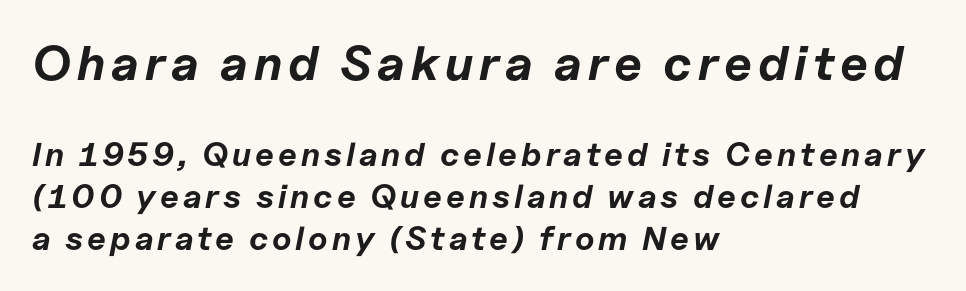
Rows of type keep a routine distance in the vertical direction. The passage is arranged the way most books set body copy — flush left. The rendering uses natural spacing where letterforms have individual widths. Bigger letters appear in the top chunk; the bottom chunk is reduced.
